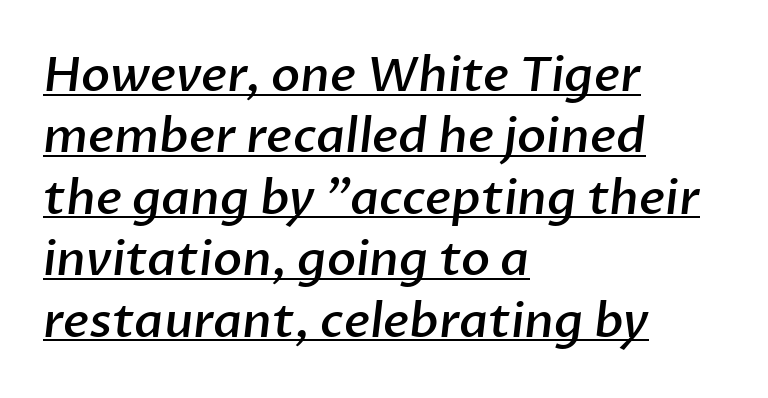
Q: Is the text bold? A: Semi-bold.
Q: Is the typeface a serif or a sans-serif typeface? A: Sans-serif.
Q: Is the text underlined? A: Yes.
Q: How is the paragraph aligned? A: Left-aligned.
Q: Is the spacing between letters normal or unusually wide? A: Normal.
Q: Is the spacing between lines tight, normal or loose? A: Normal.
Q: Width (condensed, normal, or wide)? A: Normal.
Q: Stroke contrast? A: Low.
Q: x-height? A: Medium.
Q: Monospaced? A: No.
